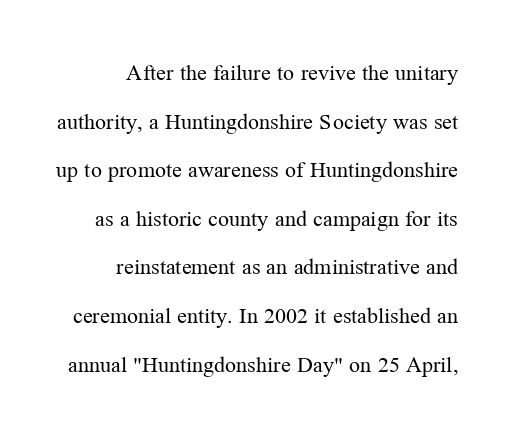
{"italic": "no", "bold": "no", "underline": "no", "align": "right", "line_spacing": "loose", "line_spacing_ratio": 2.21, "letter_spacing": "normal", "letter_spacing_em": 0.0, "glyph_px": 22}
